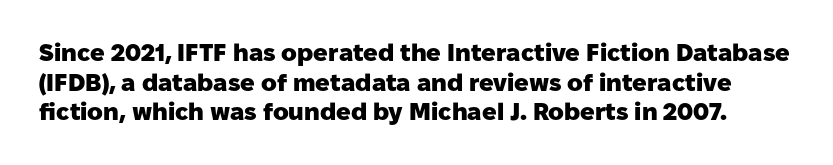
Q: Is the text bold? A: Yes.
Q: Is the text italic (slanted)? A: No, it is upright.
Q: Is the text underlined? A: No.
Q: Is the spacing between letters normal or unusually wide? A: Normal.
